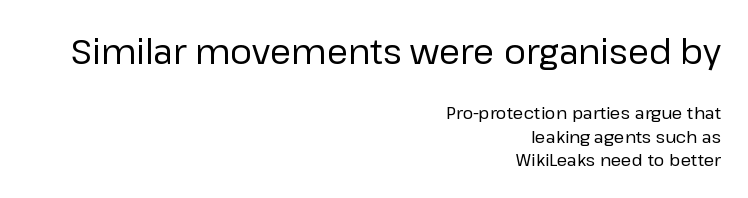
Q: Is the text bold? A: No.
Q: Is the text italic (slanted)? A: No, it is upright.
Q: Is the typeface a serif or a sans-serif typeface? A: Sans-serif.
Q: Is the text underlined? A: No.
Q: How is the paragraph aligned? A: Right-aligned.
Q: Is the spacing between letters normal or unusually wide? A: Normal.
Q: Is the spacing between lines tight, normal or loose? A: Normal.
Q: Which block of text is set in a larger size, the first (top) or the second (bottom)? A: The first (top) one.
Q: Width (condensed, normal, or wide)? A: Normal.
Q: Stroke contrast? A: Low.
Q: x-height? A: Medium.
Q: Monospaced? A: No.
